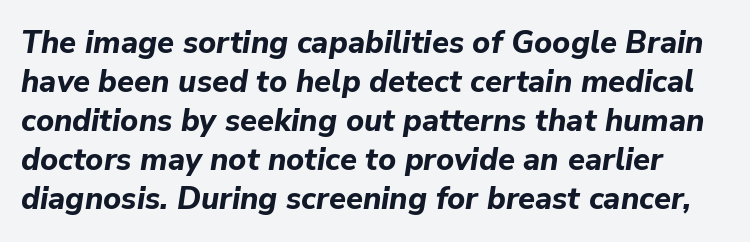
The image shows 31 px bold type, italic (leaning right); set normal line spacing (1.26x), normal letter spacing, not underlined; low stroke contrast and a medium x-height.
